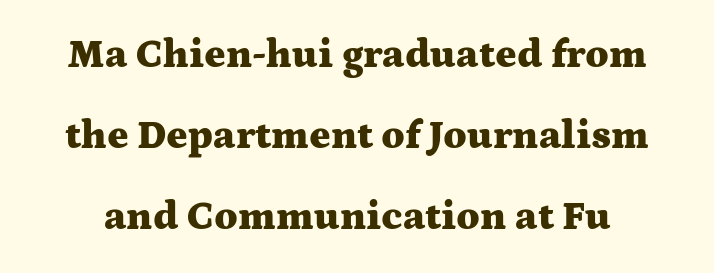
The image shows 40 px heavy, wide serif type, upright; set loose line spacing (2.03x), normal letter spacing, not underlined; medium stroke contrast and a medium x-height.
